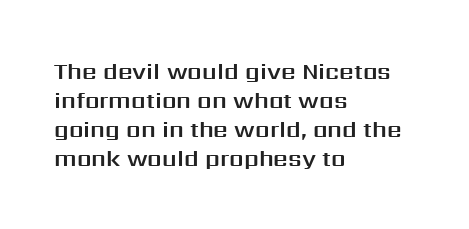
{"italic": "no", "underline": "no", "align": "left", "line_spacing": "normal", "line_spacing_ratio": 1.26, "letter_spacing": "normal", "letter_spacing_em": 0.0, "glyph_px": 23}
